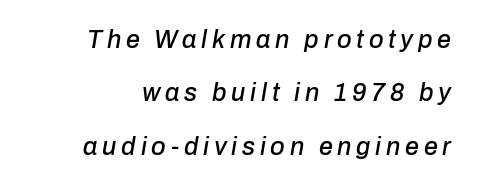
Every character sits at an angle, as italics do. Each row of text sits above clean, open space. The block of text is sparse from top to bottom, with ample space between rows.
